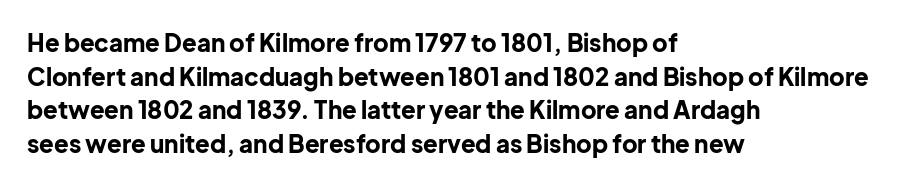
The image shows 24 px bold type, upright; set left-aligned, normal line spacing (1.4x), normal letter spacing, not underlined.
